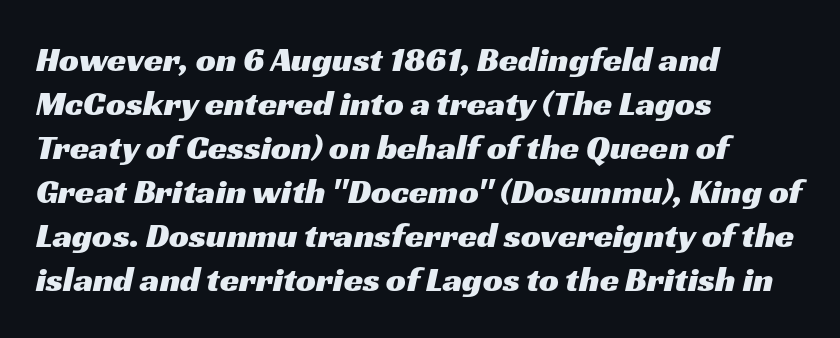
The image shows 35 px wide sans-serif type; set left-aligned, normal line spacing (1.26x), normal letter spacing, not underlined; medium stroke contrast and a medium x-height.
